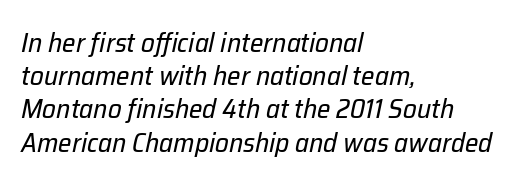
Q: Is the text bold? A: No.
Q: Is the text italic (slanted)? A: Yes, it leans right by about 12 degrees.
Q: Is the text underlined? A: No.
Q: How is the paragraph aligned? A: Left-aligned.
Q: Is the spacing between letters normal or unusually wide? A: Normal.
